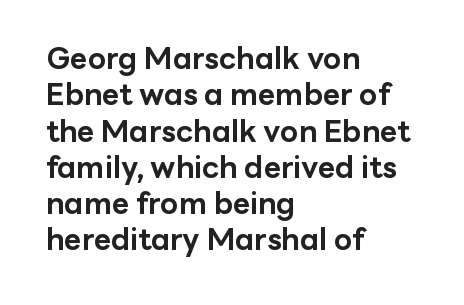
The image shows 30 px bold sans-serif type, upright; set left-aligned, line spacing 1.21x, normal letter spacing, not underlined; low stroke contrast and a medium x-height.
